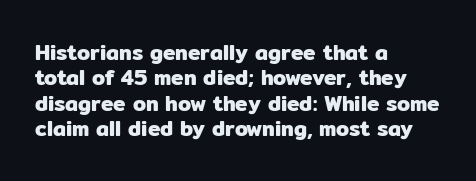
The image shows 21 px text type, upright; set left-aligned, line spacing 1.21x, normal letter spacing, not underlined.
